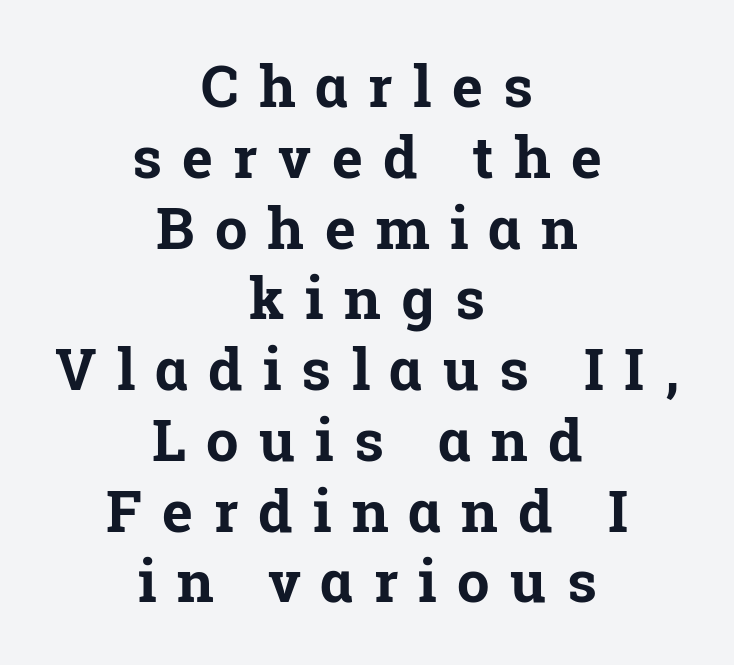
The image shows 58 px bold serif type, upright; set centered, line spacing 1.22x, unusually wide letter spacing (+0.35 em), not underlined; low stroke contrast and a medium x-height.
